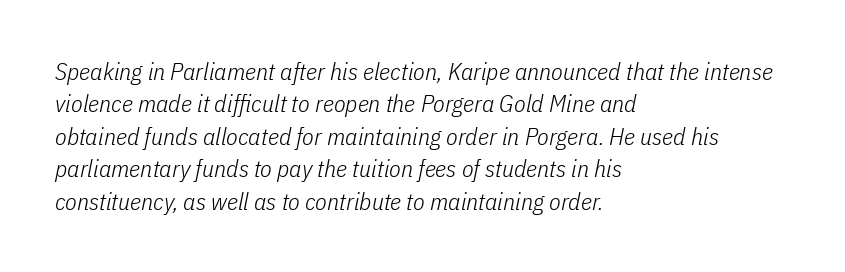
The image shows 24 px text type, italic (leaning right); set left-aligned, normal line spacing (1.35x), normal letter spacing, not underlined.
